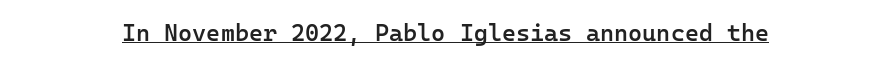
The image shows 24 px text type, upright; set normal letter spacing, underlined.
